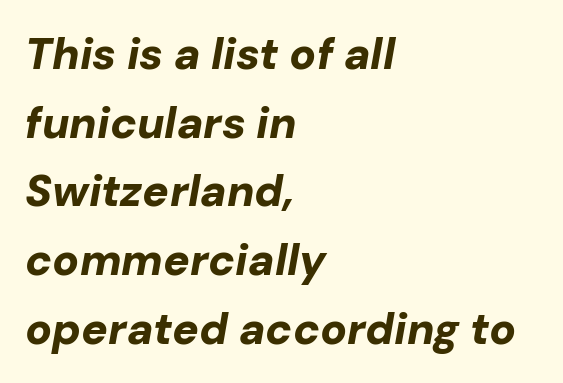
The image shows 44 px bold type, italic (leaning right); set left-aligned, normal line spacing (1.56x), normal letter spacing, not underlined; low stroke contrast and a medium x-height.
